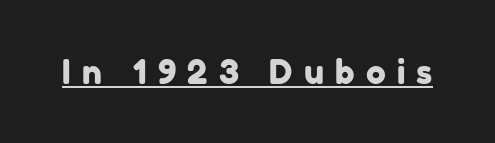
Q: Is the typeface a serif or a sans-serif typeface? A: Sans-serif.
Q: Is the text underlined? A: Yes.
Q: Is the spacing between letters normal or unusually wide? A: Unusually wide.
Q: Width (condensed, normal, or wide)? A: Normal.
Q: Stroke contrast? A: Low.
Q: x-height? A: Medium.
Q: Monospaced? A: No.
